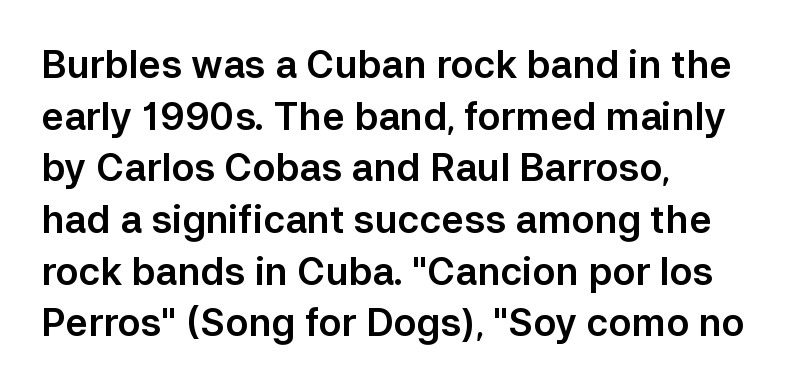
One-word summary of the alignment: left. Tracking value appears to be zero — textbook default spacing. Regular leading. In terms of posture, this sample is upright.
